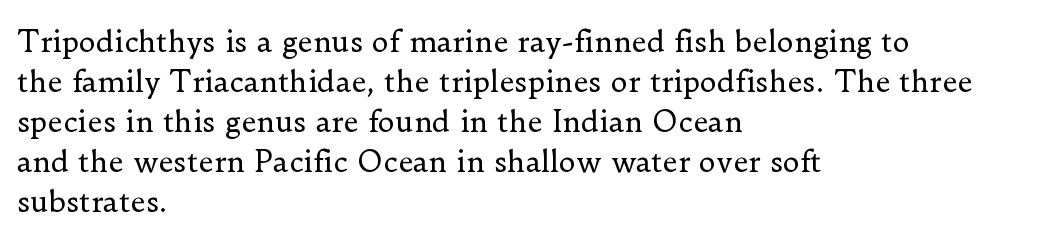
Caption: multi-line text, flush left, ragged right. Caption: standard tracking, unaltered. Vertical spacing — default. This sample has the flowing, uneven cadence of proportional lettering. The designer went with a serif here, giving each stem small feet.
